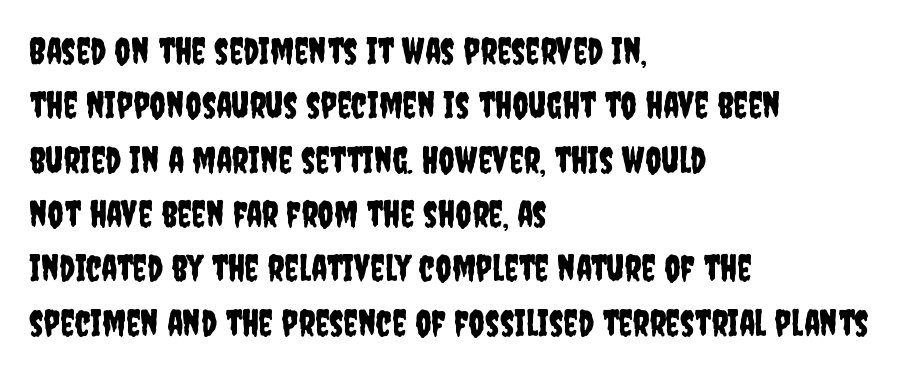
{"serif": "no", "italic": "no", "width": "condensed", "stroke_contrast": "low", "x_height": "large", "monospaced": "no", "underline": "no", "align": "left", "line_spacing": "normal", "line_spacing_ratio": 1.51, "letter_spacing": "normal", "letter_spacing_em": 0.0, "glyph_px": 36}
